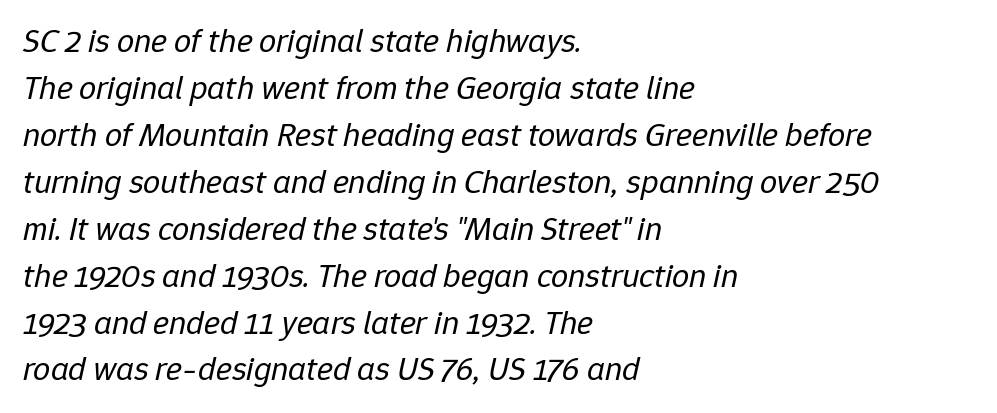
Q: Is the text bold? A: No.
Q: Is the text italic (slanted)? A: Yes, it leans right by about 12 degrees.
Q: Is the text underlined? A: No.
Q: How is the paragraph aligned? A: Left-aligned.
Q: Is the spacing between letters normal or unusually wide? A: Normal.
Q: Is the spacing between lines tight, normal or loose? A: Normal.
Q: Width (condensed, normal, or wide)? A: Normal.
Q: Stroke contrast? A: Low.
Q: x-height? A: Medium.
Q: Monospaced? A: No.
